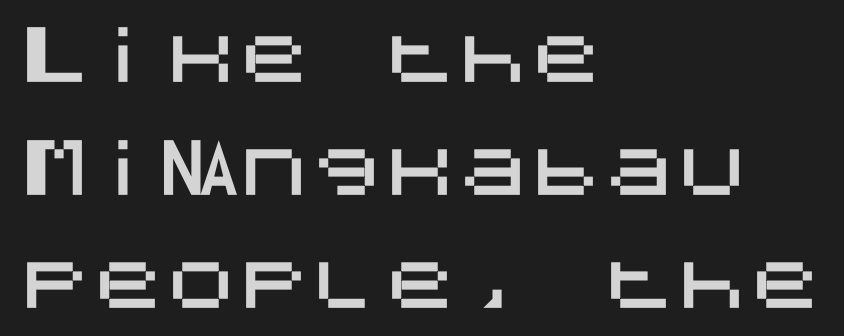
Q: Is the text italic (slanted)? A: No, it is upright.
Q: Is the typeface a serif or a sans-serif typeface? A: Sans-serif.
Q: Is the text underlined? A: No.
Q: How is the paragraph aligned? A: Left-aligned.
Q: Is the spacing between letters normal or unusually wide? A: Normal.
Q: Is the spacing between lines tight, normal or loose? A: Normal.
Q: Width (condensed, normal, or wide)? A: Normal.
Q: Stroke contrast? A: Medium.
Q: x-height? A: Large.
